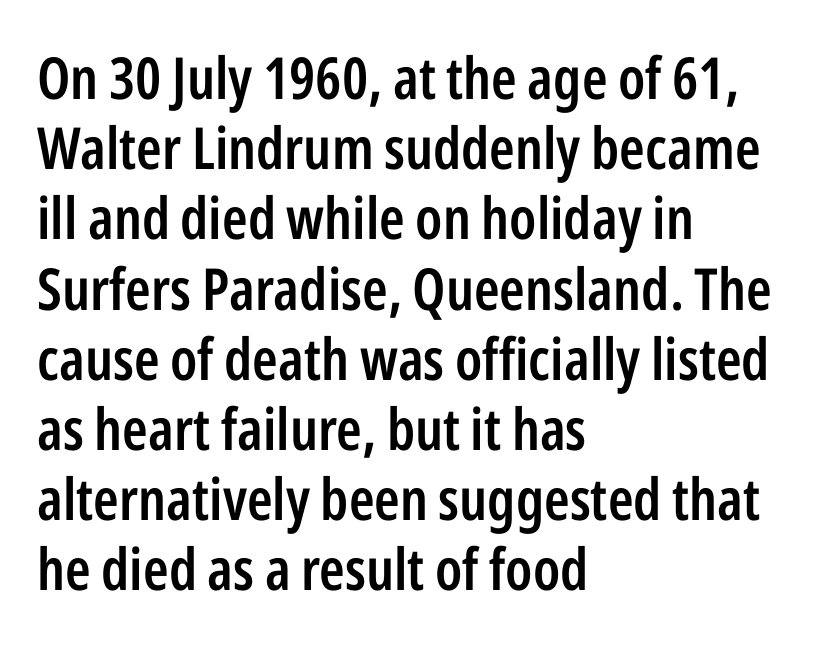
Q: Is the text bold? A: Semi-bold.
Q: Is the text italic (slanted)? A: No, it is upright.
Q: Is the typeface a serif or a sans-serif typeface? A: Sans-serif.
Q: Is the text underlined? A: No.
Q: How is the paragraph aligned? A: Left-aligned.
Q: Is the spacing between letters normal or unusually wide? A: Normal.
Q: Width (condensed, normal, or wide)? A: Condensed.
Q: Stroke contrast? A: Low.
Q: x-height? A: Medium.
Q: Monospaced? A: No.
